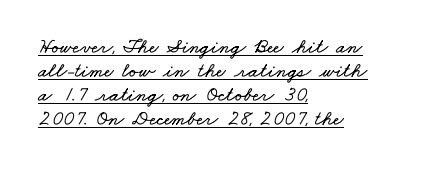
Q: Is the text underlined? A: Yes.
Q: How is the paragraph aligned? A: Left-aligned.
Q: Is the spacing between letters normal or unusually wide? A: Normal.
Q: Is the spacing between lines tight, normal or loose? A: Tight.
